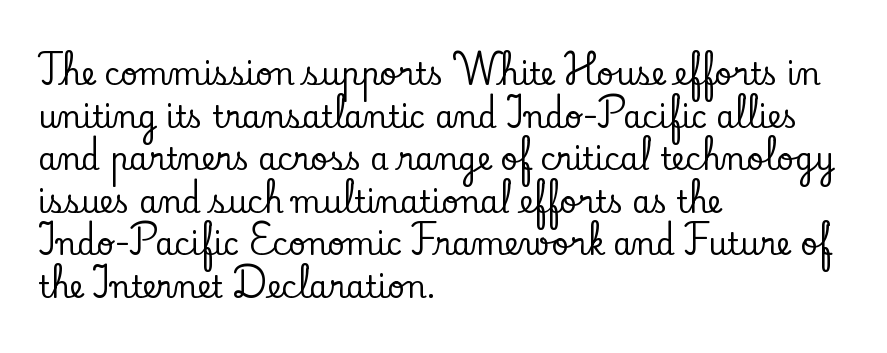
{"serif": "yes", "italic": "no", "width": "normal", "stroke_contrast": "low", "x_height": "small", "monospaced": "no", "underline": "no", "align": "left", "line_spacing": "normal", "line_spacing_ratio": 1.42, "letter_spacing": "normal", "letter_spacing_em": 0.0, "glyph_px": 30}
